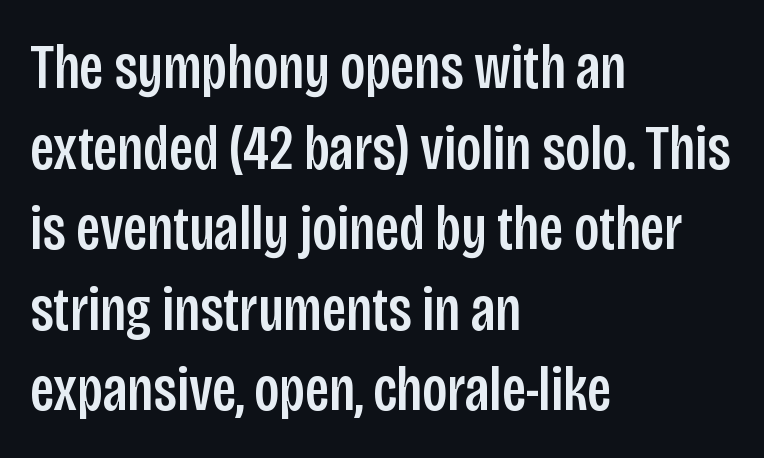
Q: Is the text italic (slanted)? A: No, it is upright.
Q: Is the typeface a serif or a sans-serif typeface? A: Sans-serif.
Q: Is the text underlined? A: No.
Q: How is the paragraph aligned? A: Left-aligned.
Q: Is the spacing between letters normal or unusually wide? A: Normal.
Q: Is the spacing between lines tight, normal or loose? A: Normal.
Q: Width (condensed, normal, or wide)? A: Condensed.
Q: Stroke contrast? A: Low.
Q: x-height? A: Large.
Q: Monospaced? A: No.
